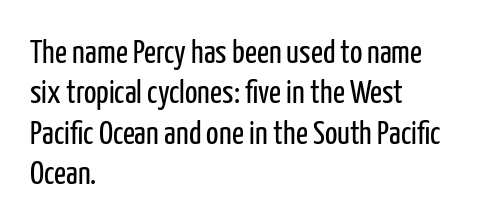
{"serif": "no", "italic": "no", "bold": "no", "weight": "regular", "width": "condensed", "stroke_contrast": "low", "x_height": "medium", "monospaced": "no", "underline": "no", "align": "left", "line_spacing_ratio": 1.22, "letter_spacing": "normal", "letter_spacing_em": 0.0, "glyph_px": 33}
